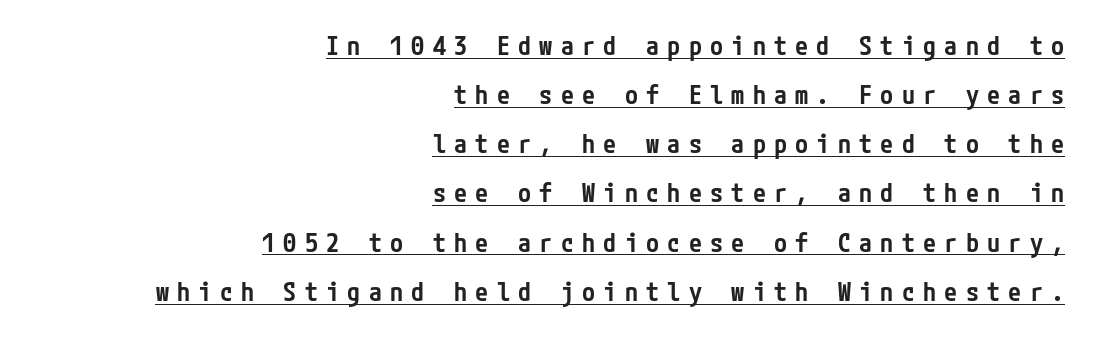
Q: Is the text bold? A: Semi-bold.
Q: Is the text italic (slanted)? A: No, it is upright.
Q: Is the text underlined? A: Yes.
Q: How is the paragraph aligned? A: Right-aligned.
Q: Is the spacing between letters normal or unusually wide? A: Unusually wide.
